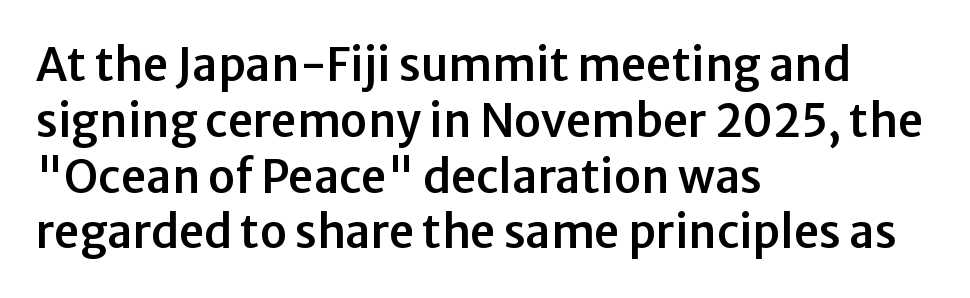
The text block is weighted toward the left margin, trailing off unevenly rightward. The typography opts for an upright posture over an oblique one. These lines are rendered in a variable-pitch font. The baseline area is clear. The face used here is a sans, in the tradition of grotesques and geometrics. Nothing unusual about the tracking: characters are spaced as the font intends.
